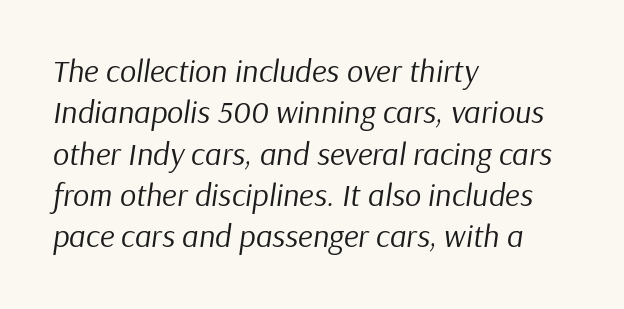
The image shows 32 px regular-weight type, italic (leaning right); set left-aligned, normal line spacing (1.29x), normal letter spacing, not underlined; low stroke contrast and a medium x-height.
